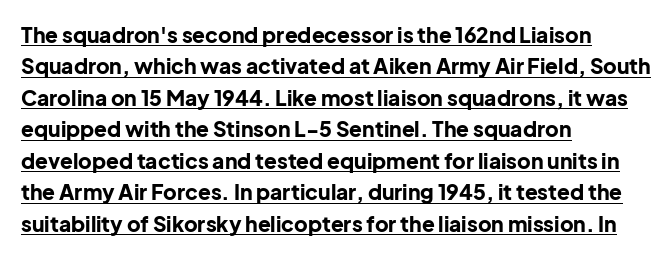
{"italic": "no", "bold": "yes", "underline": "yes", "align": "left", "line_spacing": "normal", "line_spacing_ratio": 1.5, "letter_spacing": "normal", "letter_spacing_em": 0.0, "glyph_px": 21}
